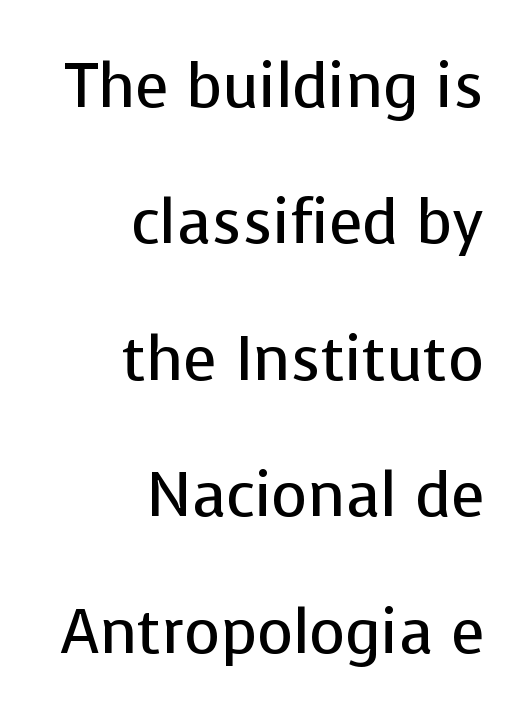
{"serif": "no", "italic": "no", "bold": "no", "weight": "regular", "width": "normal", "stroke_contrast": "low", "x_height": "medium", "monospaced": "no", "underline": "no", "align": "right", "line_spacing": "loose", "line_spacing_ratio": 2.2, "letter_spacing": "normal", "letter_spacing_em": 0.0, "glyph_px": 62}
